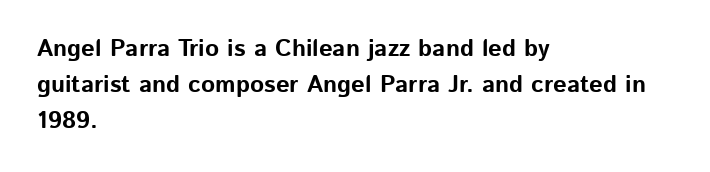
The image shows 24 px bold type, upright; set left-aligned, normal line spacing (1.51x), normal letter spacing, not underlined.
